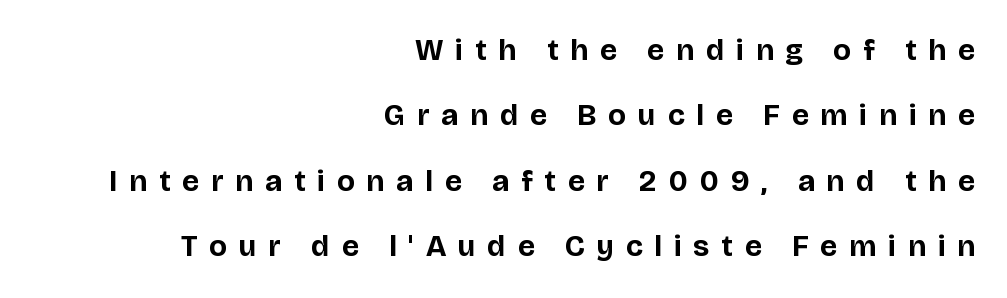
The image shows 30 px bold sans-serif type, upright; set right-aligned, loose line spacing (2.18x), unusually wide letter spacing (+0.4 em), not underlined; low stroke contrast and a large x-height.
